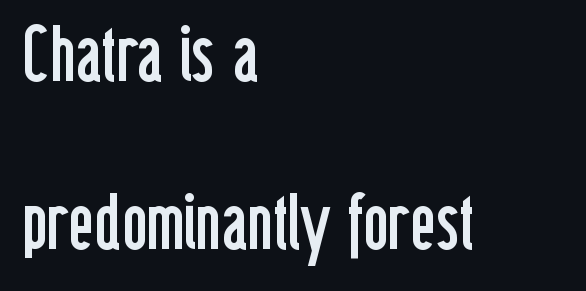
Q: Is the text bold? A: No.
Q: Is the text italic (slanted)? A: No, it is upright.
Q: Is the typeface a serif or a sans-serif typeface? A: Sans-serif.
Q: Is the text underlined? A: No.
Q: How is the paragraph aligned? A: Left-aligned.
Q: Is the spacing between letters normal or unusually wide? A: Normal.
Q: Is the spacing between lines tight, normal or loose? A: Loose.
Q: Width (condensed, normal, or wide)? A: Condensed.
Q: Stroke contrast? A: Low.
Q: x-height? A: Medium.
Q: Monospaced? A: No.
